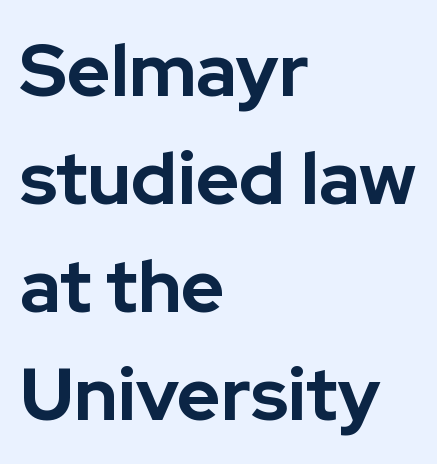
In CSS terms this would be text-align: left. Unmarked baselines from the first word to the last. These lines carry a lot of weight — the face is fully bold. Nope, no serifs anywhere on these letters. Characters remain perfectly vertical along every line.
